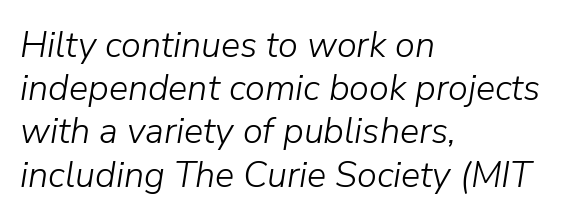
The image shows 36 px light type, italic (leaning right); set left-aligned, line spacing 1.2x, normal letter spacing, not underlined; low stroke contrast and a medium x-height.
